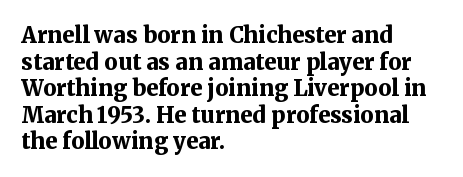
{"italic": "no", "bold": "yes", "underline": "no", "align": "left", "line_spacing_ratio": 1.21, "letter_spacing": "normal", "letter_spacing_em": 0.0, "glyph_px": 22}
